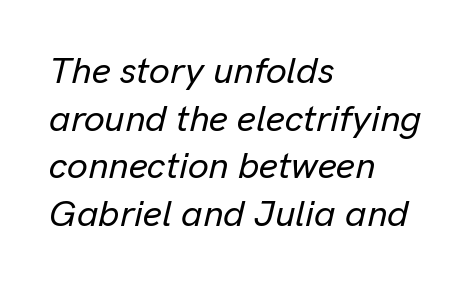
{"italic": "yes", "lean": "right", "slant_degrees": 13, "width": "normal", "stroke_contrast": "low", "x_height": "medium", "monospaced": "no", "underline": "no", "align": "left", "line_spacing": "normal", "line_spacing_ratio": 1.29, "letter_spacing": "normal", "letter_spacing_em": 0.0, "glyph_px": 37}
